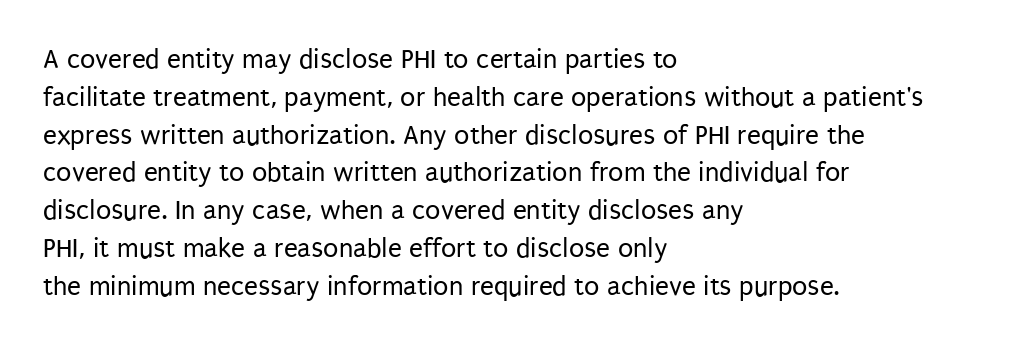
Q: Is the text bold? A: No.
Q: Is the text italic (slanted)? A: No, it is upright.
Q: Is the typeface a serif or a sans-serif typeface? A: Sans-serif.
Q: Is the text underlined? A: No.
Q: How is the paragraph aligned? A: Left-aligned.
Q: Is the spacing between letters normal or unusually wide? A: Normal.
Q: Is the spacing between lines tight, normal or loose? A: Normal.
Q: Width (condensed, normal, or wide)? A: Condensed.
Q: Stroke contrast? A: Low.
Q: x-height? A: Large.
Q: Monospaced? A: No.
